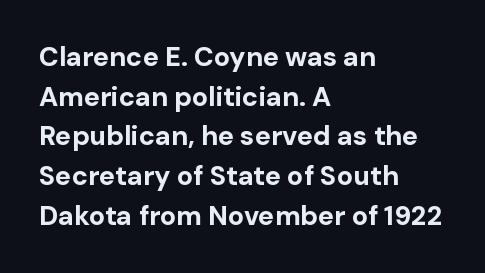
{"italic": "no", "bold": "yes", "underline": "no", "align": "left", "line_spacing": "normal", "line_spacing_ratio": 1.47, "letter_spacing": "normal", "letter_spacing_em": 0.0, "glyph_px": 27}
